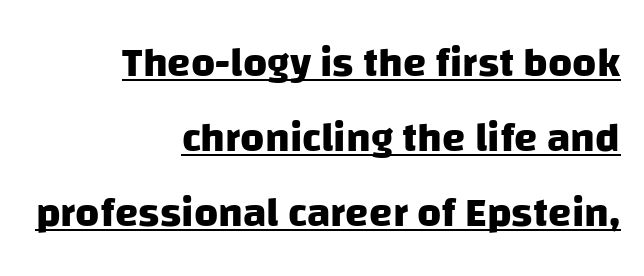
Think of a printed novel: that variable character pitch is what you see here. The typesetter has applied underlining to the passage shown. Observe the ordinary spacing: letters are neighbours, not strangers. Font category for this specimen: sans-serif.
